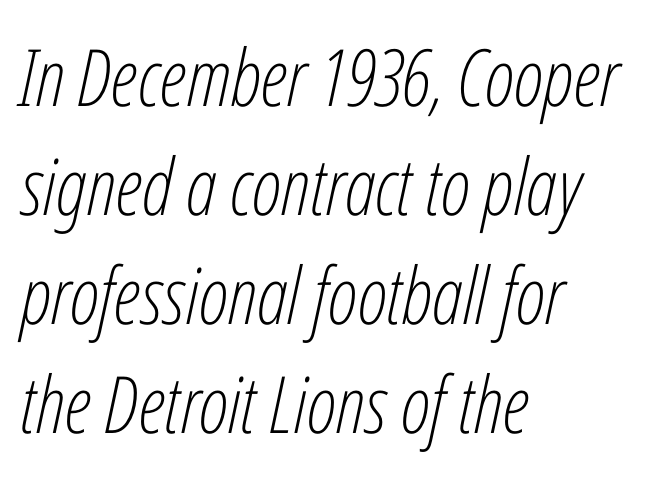
The paragraph shown leans on its left margin. The leading is moderate, giving the passage an even texture. The face used here is rendered with its standard letterfit. Characters are canted at an angle relative to the baseline's perpendicular.
